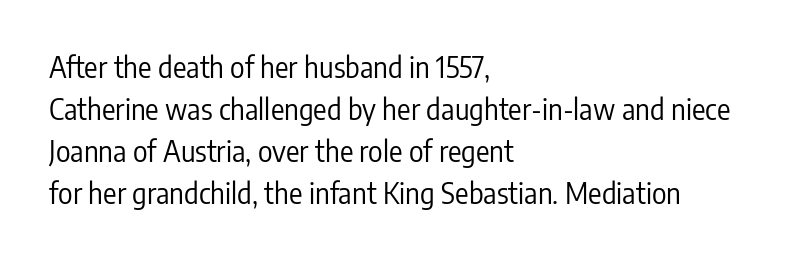
{"serif": "no", "italic": "no", "bold": "no", "weight": "regular", "width": "condensed", "stroke_contrast": "low", "x_height": "medium", "monospaced": "no", "underline": "no", "align": "left", "line_spacing": "normal", "line_spacing_ratio": 1.5, "letter_spacing": "normal", "letter_spacing_em": 0.0, "glyph_px": 28}
